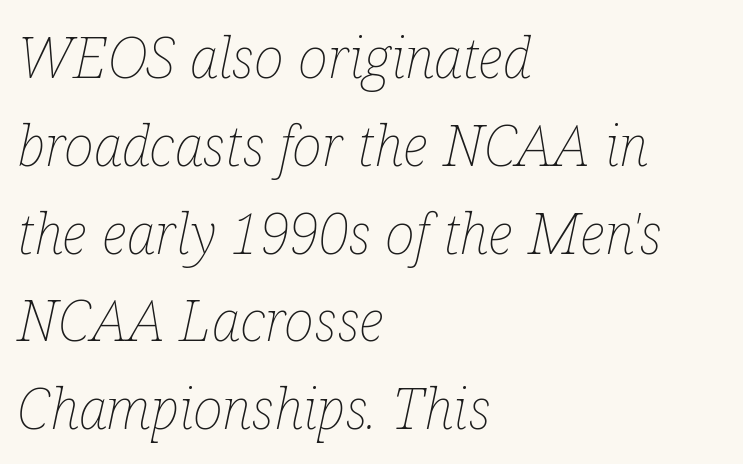
Weight: in the light-to-regular range. The rendering uses natural spacing where letterforms have individual widths. Compared with ordinary roman type, these characters are visibly tilted. If you measured baseline to baseline, you'd find a middling distance. Here the glyphs are tracked normally, forming tight word shapes. Alignment: flush left.
